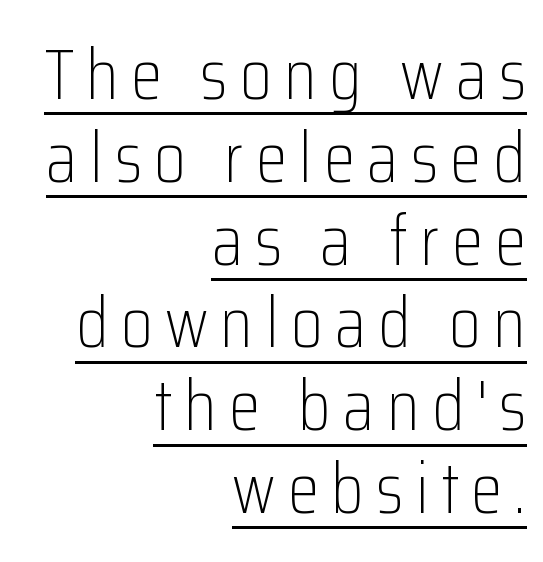
The image shows 72 px light, condensed sans-serif type, upright; set right-aligned, tight line spacing (1.15x), underlined; low stroke contrast and a medium x-height.
